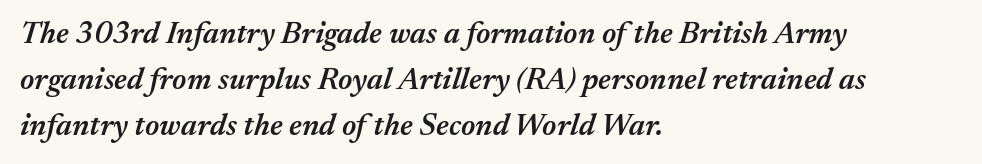
Stroke thickness is moderately raised; the sample reads as semibold. Line spacing here is normal. Quick note: italic. The space directly below the letters is spotless. Notice how the passage keeps a crisp vertical edge on the left only. The face used here is proportionally spaced, like ordinary book or web type.
